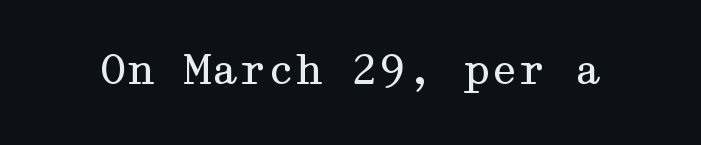
Q: Is the text bold? A: No.
Q: Is the text italic (slanted)? A: No, it is upright.
Q: Is the typeface a serif or a sans-serif typeface? A: Serif.
Q: Is the text underlined? A: No.
Q: Is the spacing between letters normal or unusually wide? A: Normal.
Q: Width (condensed, normal, or wide)? A: Wide.
Q: Stroke contrast? A: Medium.
Q: x-height? A: Medium.
